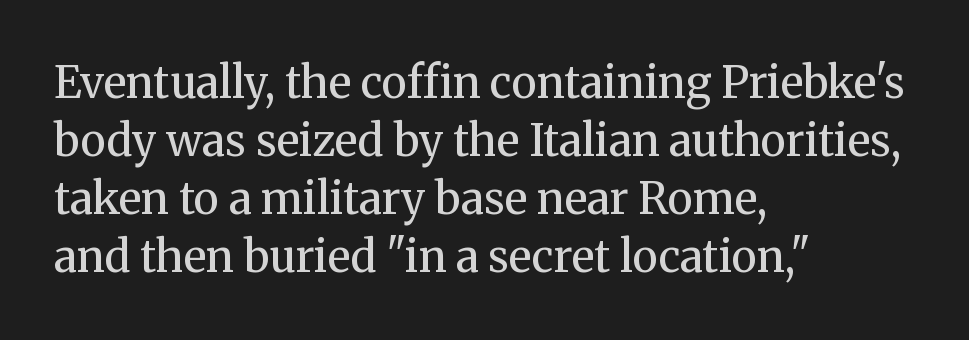
The face used here is seriffed, in the tradition of book romans. Students, observe: this is what conventionally led text looks like. Characters remain perfectly vertical along every line. Words float on clear page, feet unadorned.
